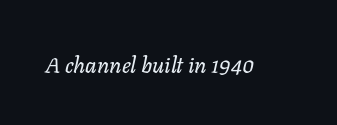
The text carries the slant typical of an italic or oblique font. Caption: standard tracking, unaltered. Clear beneath every line of the passage.
